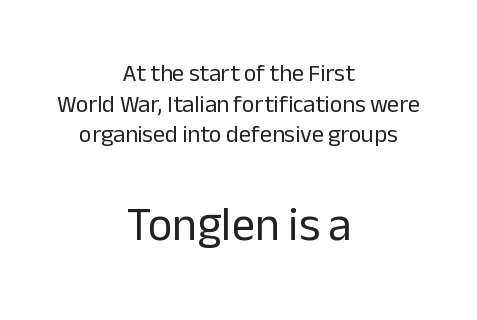
{"serif": "no", "italic": "no", "bold": "no", "weight": "regular", "width": "normal", "stroke_contrast": "low", "x_height": "medium", "monospaced": "no", "underline": "no", "align": "center", "line_spacing": "normal", "line_spacing_ratio": 1.28, "letter_spacing": "normal", "letter_spacing_em": 0.0, "larger_block": "second", "size_ratio": 1.96, "glyph_px": 47}
